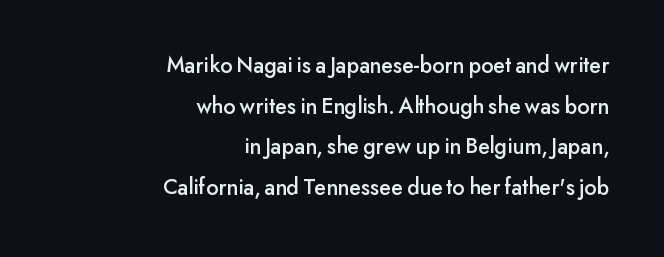
These lines are set flush right with a ragged left edge. The gaps between neighbouring characters are ordinary and unremarkable. The letters stand straight up with perfectly vertical stems. Quick note: underline off.
